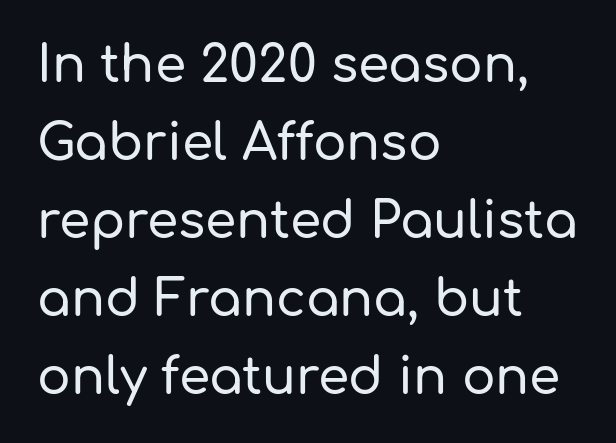
{"serif": "no", "italic": "no", "width": "normal", "stroke_contrast": "low", "x_height": "medium", "monospaced": "no", "underline": "no", "align": "left", "line_spacing": "normal", "line_spacing_ratio": 1.56, "letter_spacing": "normal", "letter_spacing_em": 0.0, "glyph_px": 50}
